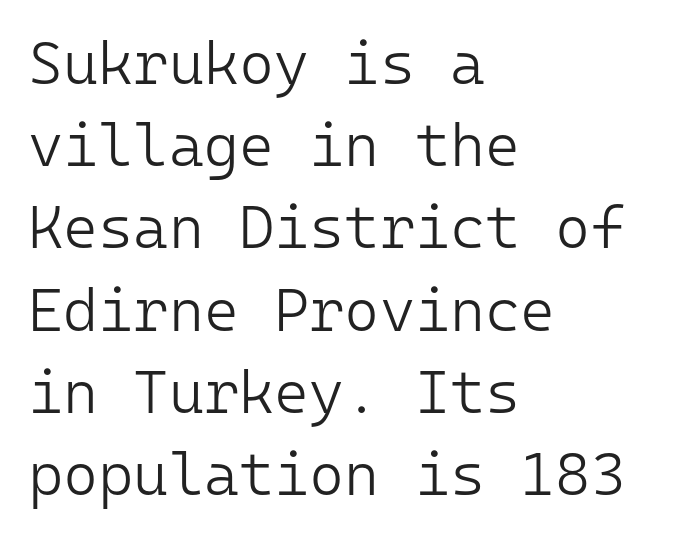
{"serif": "no", "italic": "no", "bold": "no", "weight": "light", "width": "normal", "stroke_contrast": "low", "x_height": "medium", "monospaced": "yes", "underline": "no", "align": "left", "line_spacing": "normal", "line_spacing_ratio": 1.37, "letter_spacing": "normal", "letter_spacing_em": 0.0, "glyph_px": 60}
